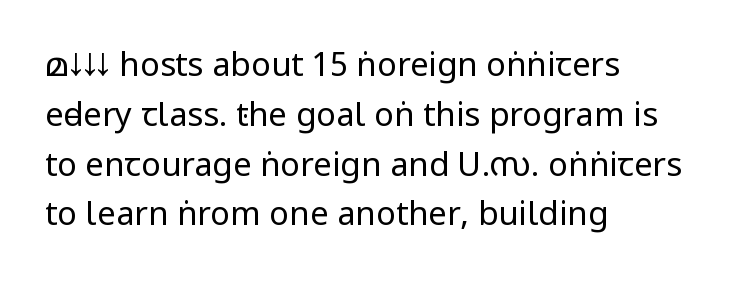
The image shows 33 px regular-weight, condensed sans-serif type, upright; set left-aligned, normal line spacing (1.51x), normal letter spacing, not underlined; low stroke contrast.
